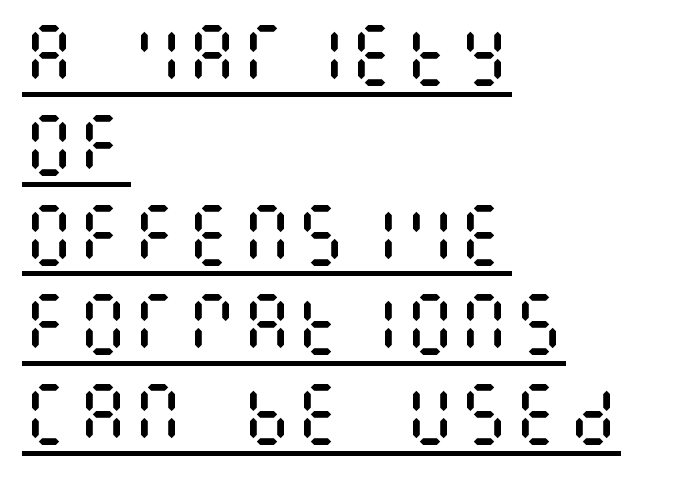
{"italic": "no", "bold": "no", "weight": "regular", "width": "condensed", "stroke_contrast": "medium", "x_height": "large", "underline": "yes", "align": "left", "line_spacing": "normal", "line_spacing_ratio": 1.32, "letter_spacing": "normal", "letter_spacing_em": 0.0, "glyph_px": 68}
